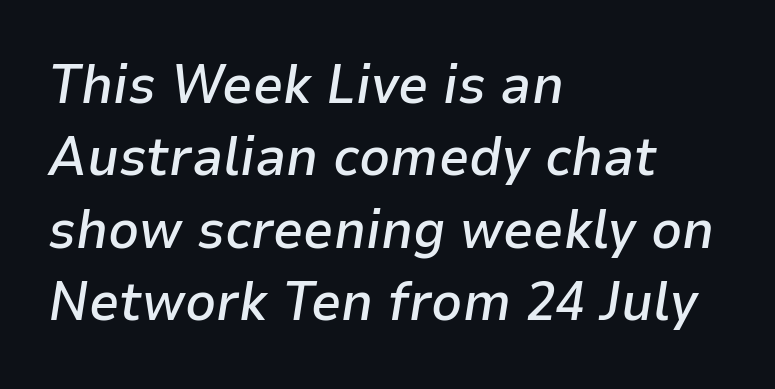
The image shows 54 px semibold type, italic (leaning right); set left-aligned, normal line spacing (1.34x), normal letter spacing, not underlined; low stroke contrast and a medium x-height.
